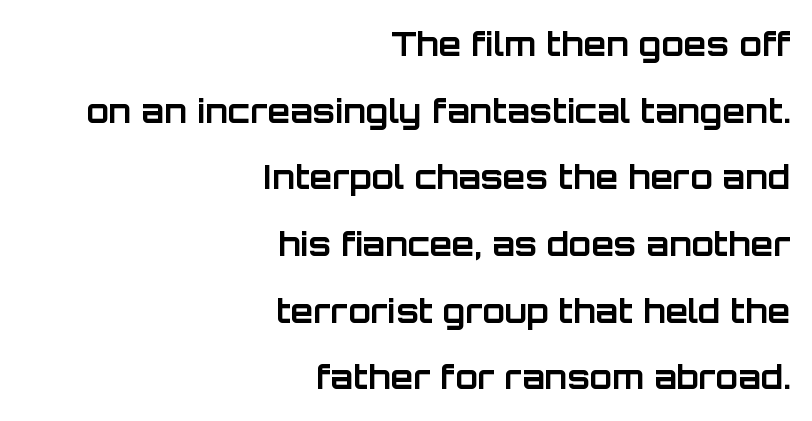
What's the leading like? Stretched, with rows far apart. Proportional: the letters do not fall into vertical columns. Pretty heavy lettering here — definitely bold. No word sits above an underline. Between one letter and the next there's only the usual sliver of space. You can tell it's not italic because the verticals are truly vertical.
